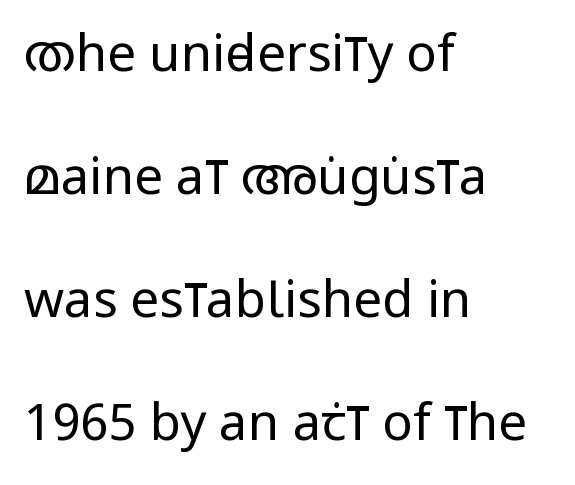
{"serif": "no", "italic": "no", "bold": "no", "weight": "regular", "width": "condensed", "stroke_contrast": "low", "x_height": "large", "monospaced": "no", "underline": "no", "align": "left", "line_spacing": "loose", "line_spacing_ratio": 2.41, "letter_spacing": "normal", "letter_spacing_em": 0.0, "glyph_px": 51}
